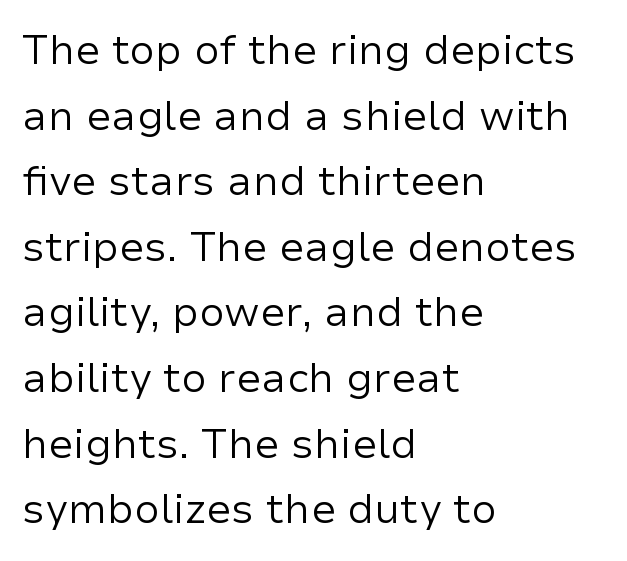
{"serif": "no", "italic": "no", "bold": "no", "weight": "regular", "width": "normal", "stroke_contrast": "low", "x_height": "medium", "monospaced": "no", "underline": "no", "align": "left", "line_spacing": "normal", "line_spacing_ratio": 1.6, "letter_spacing": "normal", "letter_spacing_em": 0.0, "glyph_px": 41}
